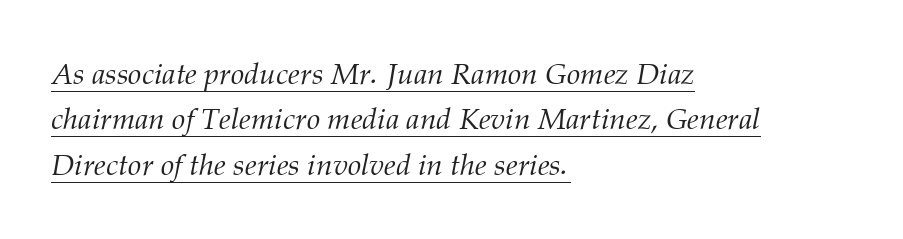
The image shows 30 px light serif type, italic (leaning right); set left-aligned, normal line spacing (1.51x), normal letter spacing, underlined; medium stroke contrast and a medium x-height.
